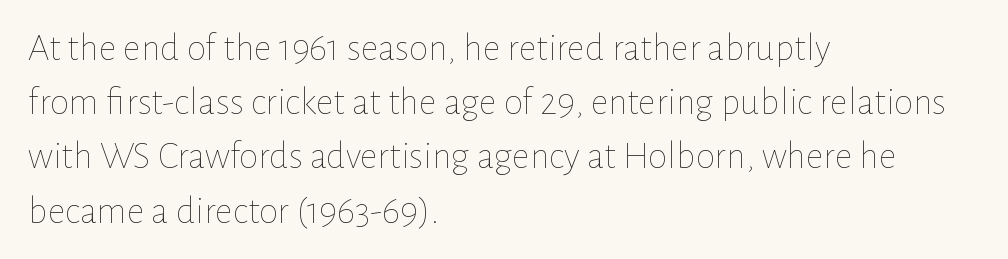
Q: Is the text bold? A: No.
Q: Is the text italic (slanted)? A: No, it is upright.
Q: Is the text underlined? A: No.
Q: How is the paragraph aligned? A: Left-aligned.
Q: Is the spacing between letters normal or unusually wide? A: Normal.
Q: Is the spacing between lines tight, normal or loose? A: Normal.
Q: Width (condensed, normal, or wide)? A: Normal.
Q: Stroke contrast? A: Low.
Q: x-height? A: Medium.
Q: Monospaced? A: No.
